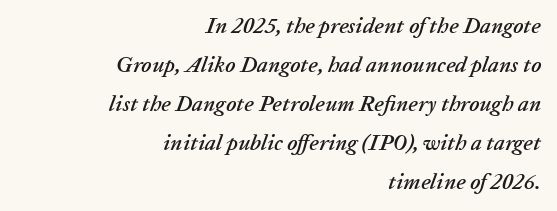
Letter spacing: default. Slant detected: the letters are inclined. The setting favours the right margin, as signatures and pull-quotes sometimes do. Underline: absent.
